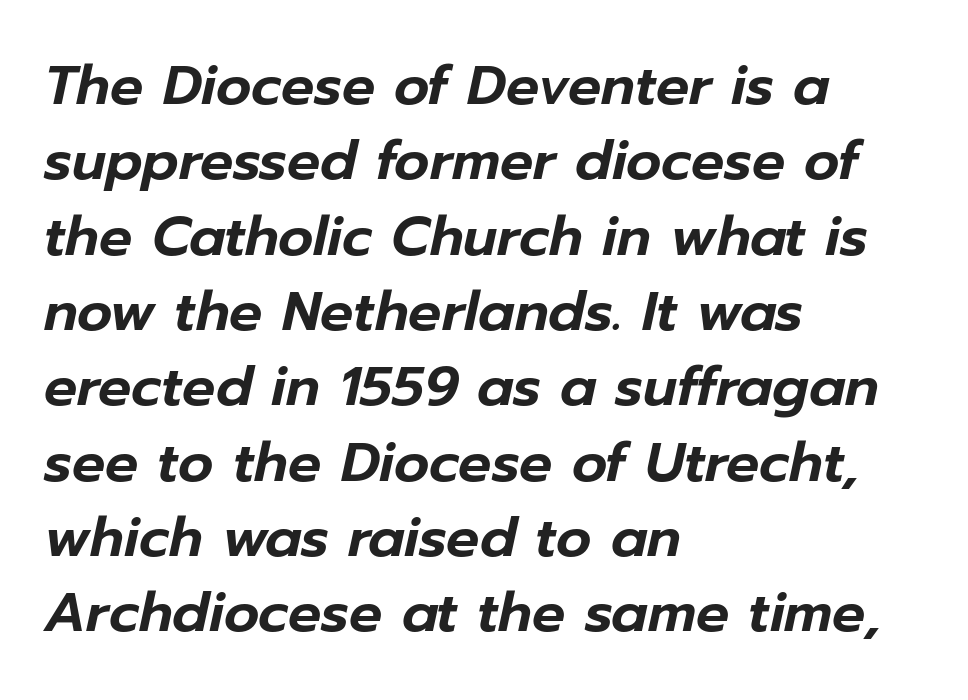
The lines sit at an ordinary, default distance from one another. Note the varied advance widths — an 'i' is clearly narrower than an 'm'. The setting favours the left margin, as ordinary paragraphs usually do. Looking at the ascenders, they clearly lean. Inter-character spacing is left at the font's built-in metrics.
